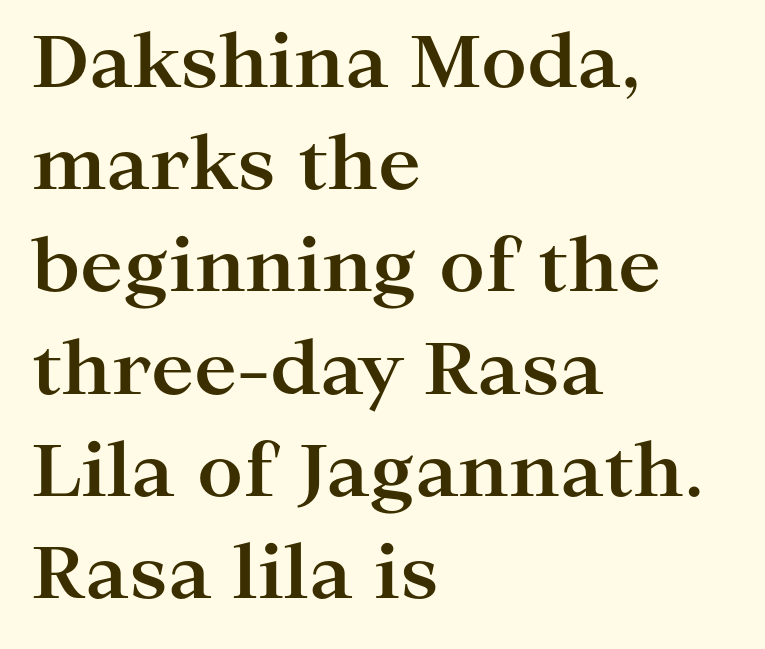
{"serif": "yes", "italic": "no", "bold": "yes", "weight": "bold", "width": "wide", "stroke_contrast": "high", "x_height": "medium", "monospaced": "no", "underline": "no", "align": "left", "line_spacing": "normal", "line_spacing_ratio": 1.42, "letter_spacing": "normal", "letter_spacing_em": 0.0, "glyph_px": 72}
